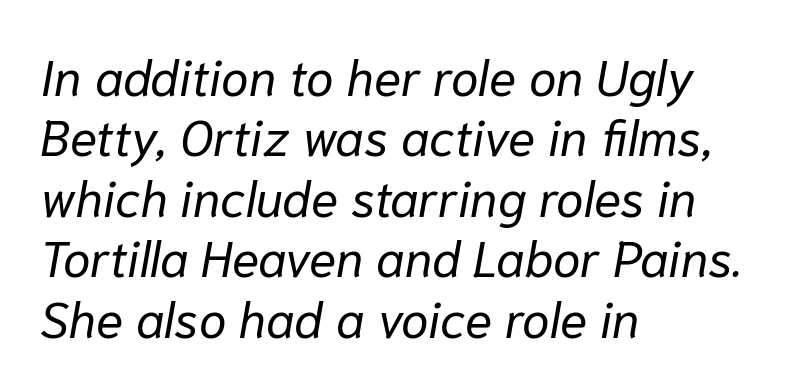
{"italic": "yes", "lean": "right", "slant_degrees": 10, "bold": "no", "weight": "regular", "width": "normal", "stroke_contrast": "low", "x_height": "medium", "monospaced": "no", "underline": "no", "align": "left", "line_spacing_ratio": 1.21, "letter_spacing": "normal", "letter_spacing_em": 0.0, "glyph_px": 50}
